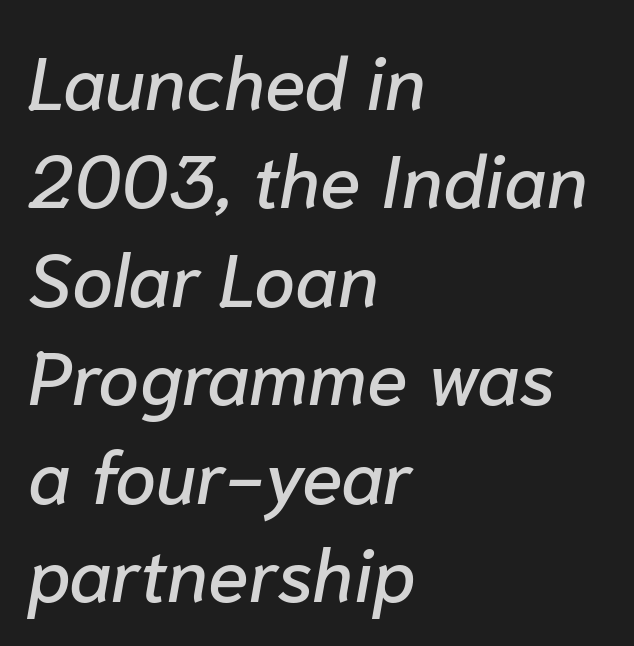
The image shows 74 px text type, italic (leaning right); set left-aligned, normal line spacing (1.33x), normal letter spacing, not underlined; low stroke contrast and a medium x-height.
